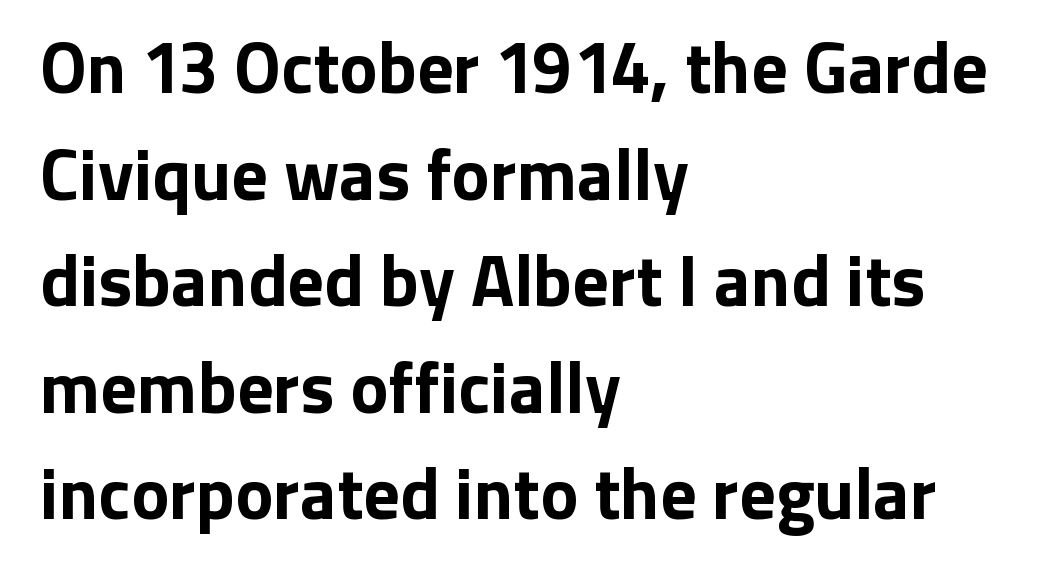
The image shows 72 px bold sans-serif type, upright; set left-aligned, normal line spacing (1.48x), normal letter spacing, not underlined; low stroke contrast and a medium x-height.
